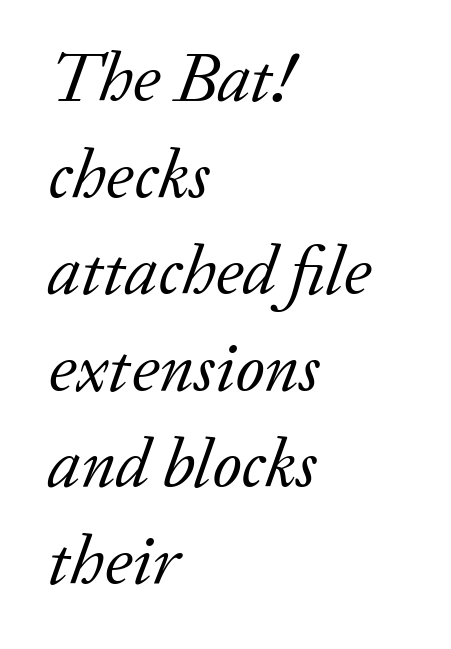
Q: Is the text bold? A: No.
Q: Is the text italic (slanted)? A: Yes, it leans right by about 20 degrees.
Q: Is the typeface a serif or a sans-serif typeface? A: Serif.
Q: Is the text underlined? A: No.
Q: How is the paragraph aligned? A: Left-aligned.
Q: Is the spacing between letters normal or unusually wide? A: Normal.
Q: Is the spacing between lines tight, normal or loose? A: Normal.
Q: Width (condensed, normal, or wide)? A: Normal.
Q: Stroke contrast? A: Low.
Q: x-height? A: Medium.
Q: Monospaced? A: No.
